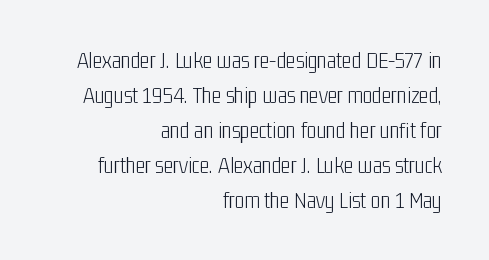
The image shows 23 px text type, upright; set right-aligned, normal line spacing (1.52x), normal letter spacing, not underlined.
